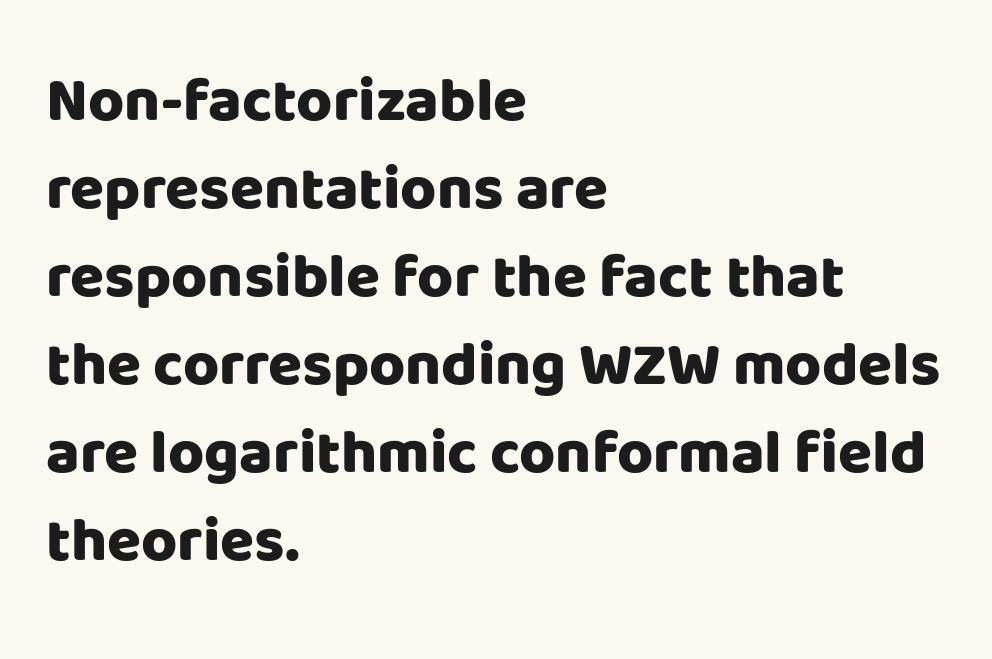
The image shows 62 px heavy sans-serif type, upright; set left-aligned, normal line spacing (1.42x), normal letter spacing, not underlined; low stroke contrast and a large x-height.
